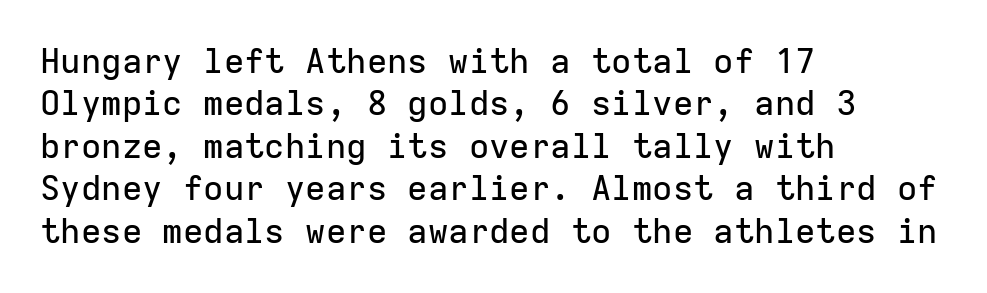
The image shows 34 px sans-serif type, upright, monospaced; set left-aligned, normal line spacing (1.25x), normal letter spacing, not underlined; low stroke contrast and a medium x-height.
